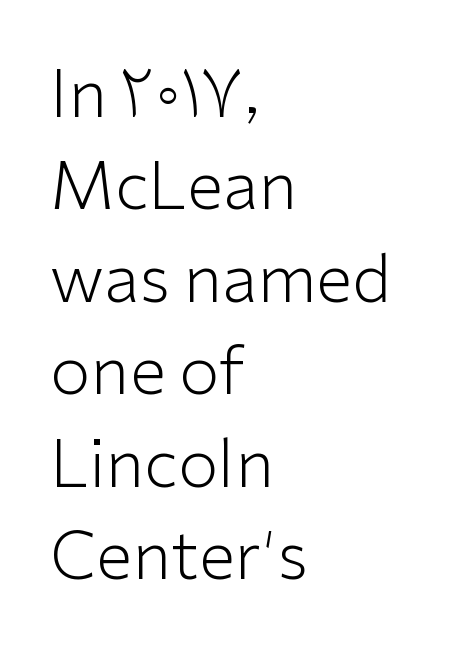
Regular leading. Visually the block forms a straight wall on the left and a jagged coastline on the right. Look at the bottom of the vertical strokes: they stop flat, with no serifs. The face used here is proportionally spaced, like ordinary book or web type. Ink coverage per letter is moderate at most.
